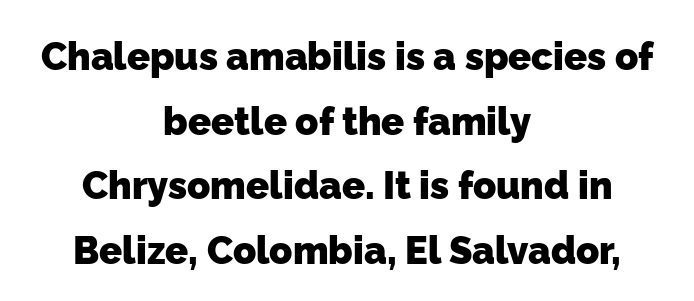
Q: Is the text bold? A: Yes.
Q: Is the typeface a serif or a sans-serif typeface? A: Sans-serif.
Q: Is the text underlined? A: No.
Q: How is the paragraph aligned? A: Centered.
Q: Is the spacing between letters normal or unusually wide? A: Normal.
Q: Is the spacing between lines tight, normal or loose? A: Normal.
Q: Width (condensed, normal, or wide)? A: Normal.
Q: Stroke contrast? A: Low.
Q: x-height? A: Medium.
Q: Monospaced? A: No.
